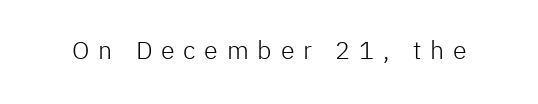
You could only call the tracking loose — the letters float apart. This reads as an unemphasized weight, regular at the heaviest. The gap between lines stays unmarked. Posture: straight, roman, zero tilt.
